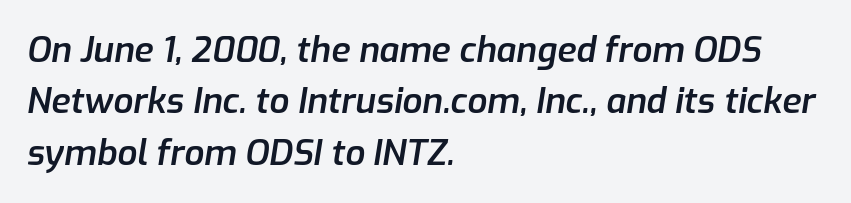
The image shows 35 px semibold type, italic (leaning right); set left-aligned, normal line spacing (1.47x), normal letter spacing, not underlined; low stroke contrast and a medium x-height.
